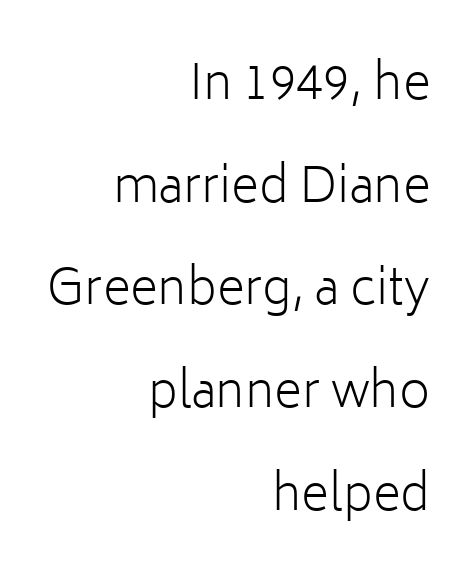
Q: Is the text bold? A: No.
Q: Is the text italic (slanted)? A: No, it is upright.
Q: Is the typeface a serif or a sans-serif typeface? A: Sans-serif.
Q: Is the text underlined? A: No.
Q: How is the paragraph aligned? A: Right-aligned.
Q: Is the spacing between letters normal or unusually wide? A: Normal.
Q: Is the spacing between lines tight, normal or loose? A: Loose.
Q: Width (condensed, normal, or wide)? A: Normal.
Q: Stroke contrast? A: Low.
Q: x-height? A: Medium.
Q: Monospaced? A: No.
